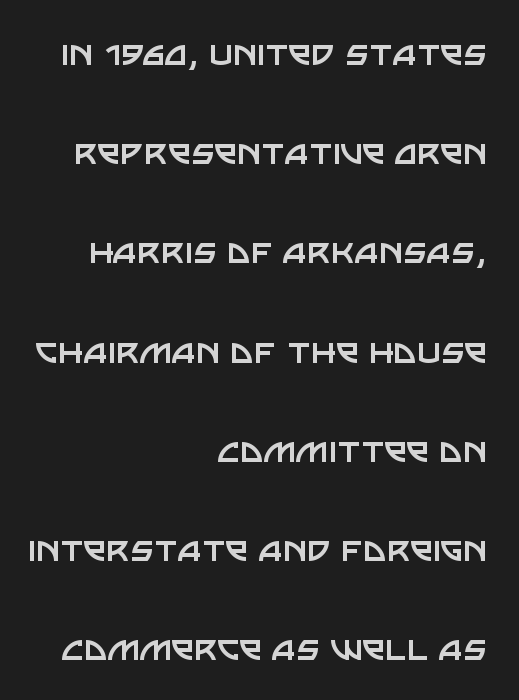
{"serif": "no", "italic": "no", "bold": "no", "weight": "regular", "width": "normal", "stroke_contrast": "low", "x_height": "large", "monospaced": "no", "underline": "no", "align": "right", "line_spacing": "loose", "line_spacing_ratio": 2.42, "letter_spacing": "normal", "letter_spacing_em": 0.0, "glyph_px": 41}
